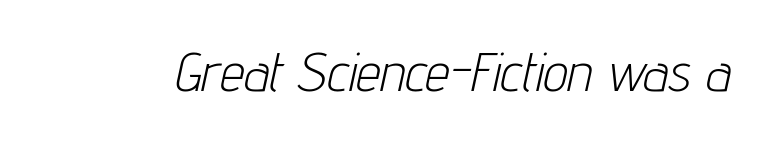
The image shows 55 px light, condensed type, italic (leaning right); set normal letter spacing, not underlined; low stroke contrast and a medium x-height.
